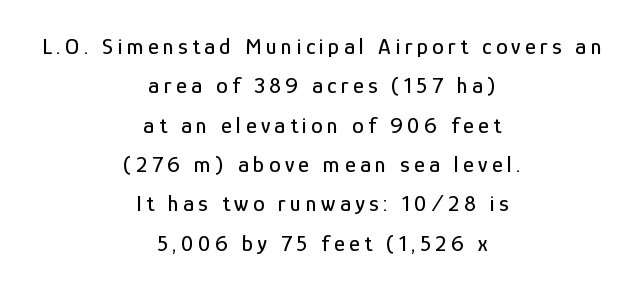
Q: Is the text italic (slanted)? A: No, it is upright.
Q: Is the text underlined? A: No.
Q: How is the paragraph aligned? A: Centered.
